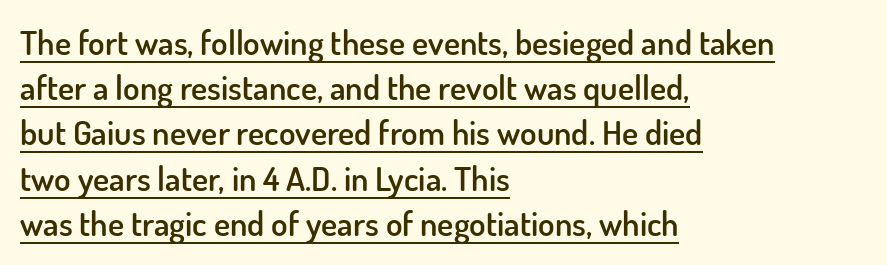
{"serif": "no", "italic": "no", "bold": "semi", "weight": "semibold", "width": "normal", "stroke_contrast": "low", "x_height": "small", "monospaced": "no", "underline": "yes", "align": "left", "line_spacing": "normal", "line_spacing_ratio": 1.33, "letter_spacing": "normal", "letter_spacing_em": 0.0, "glyph_px": 34}
